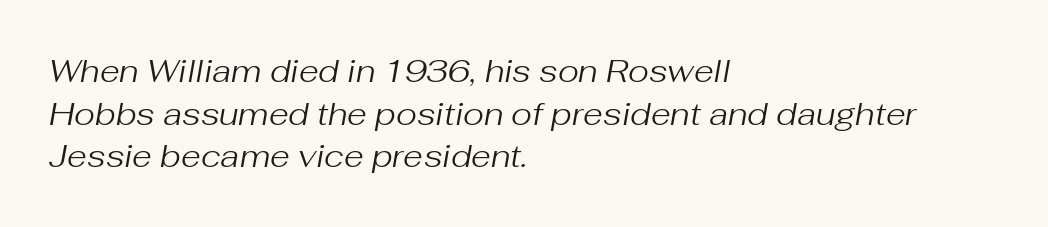
The image shows 32 px regular-weight type, italic (leaning right); set left-aligned, normal line spacing (1.33x), normal letter spacing, not underlined; medium stroke contrast and a medium x-height.
